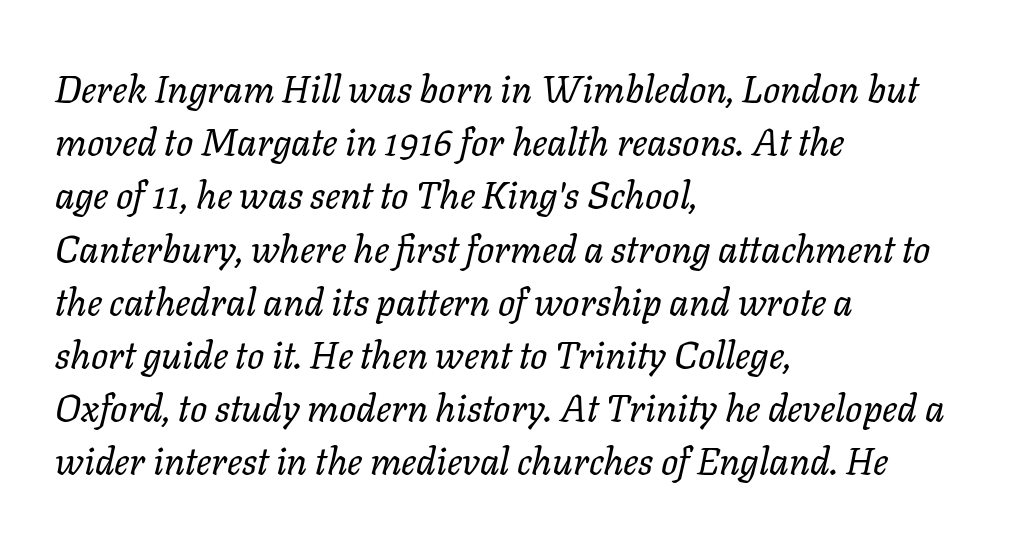
The lines are quadded left. The space beneath each line is pristine and unruled. Notice how the stems are inclined rather than vertical — that's the hallmark of italics. Quick note: interline space is typical. You could not count columns in this text — the font is proportionally spaced.
